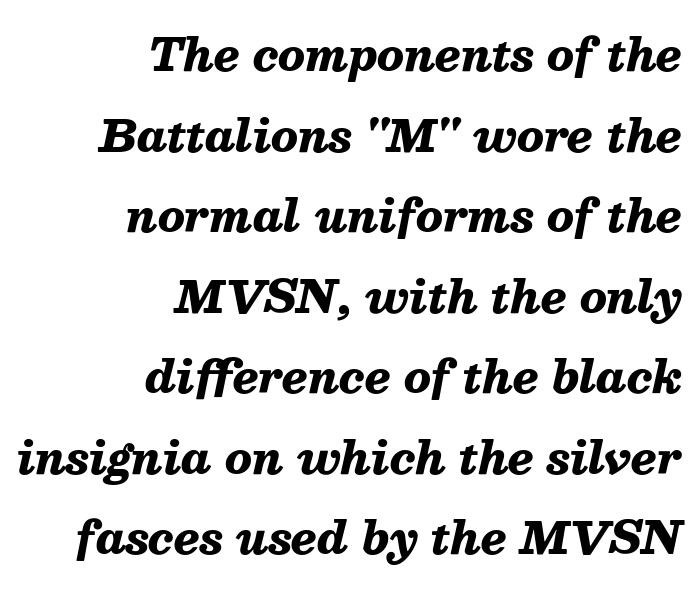
The image shows 44 px heavy type, italic (leaning right); set right-aligned, line spacing 1.83x, normal letter spacing, not underlined; medium stroke contrast and a medium x-height.
